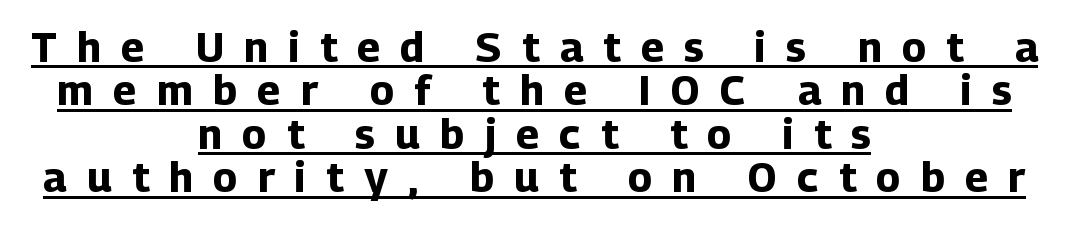
The paragraph shown floats in the horizontal middle. The font is running at its bold setting. I'd call this a sans setting — the letters go barefoot. Is the letter spacing exaggerated? Yes — the characters are pushed far apart. Students, observe the line beneath the letters — that is underlining. It's the straight-up-and-down kind of type.
